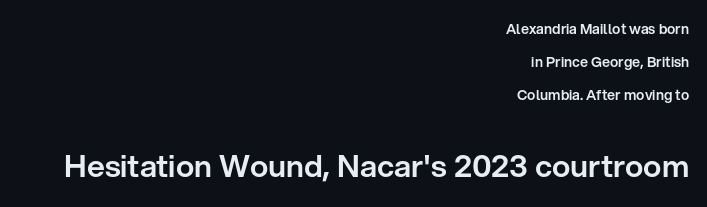
{"serif": "no", "italic": "no", "width": "normal", "stroke_contrast": "low", "x_height": "medium", "monospaced": "no", "underline": "no", "align": "right", "line_spacing": "loose", "line_spacing_ratio": 2.37, "letter_spacing": "normal", "letter_spacing_em": 0.0, "larger_block": "second", "size_ratio": 2.21, "glyph_px": 31}
